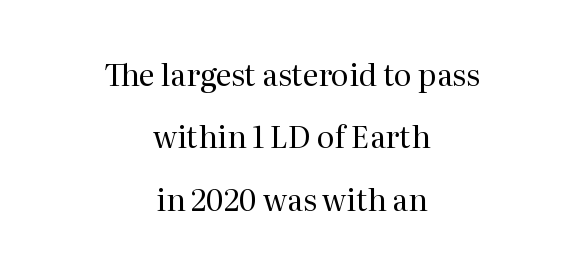
If you measured baseline to baseline, you'd find a long distance. The area under the type is left untouched. Character widths vary here, with narrow letters taking less room than wide ones. Stroke thickness stays within the range of a standard reading face or lighter. The characters display serif detailing at their extremities. The text block is weighted toward neither margin, spreading evenly from the middle.
